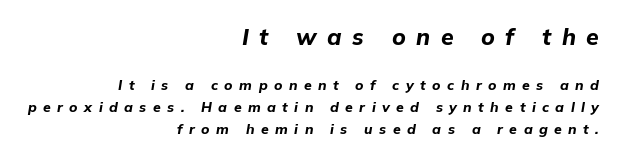
Type size steps down from the first block to the second. Characters are canted at an angle relative to the baseline's perpendicular. Lines of text with bare space underneath. Students, observe: this is what conventionally led text looks like. The paragraph has a hard right edge and a soft left edge. Glyph-to-glyph distance is far greater than everyday printed text.
